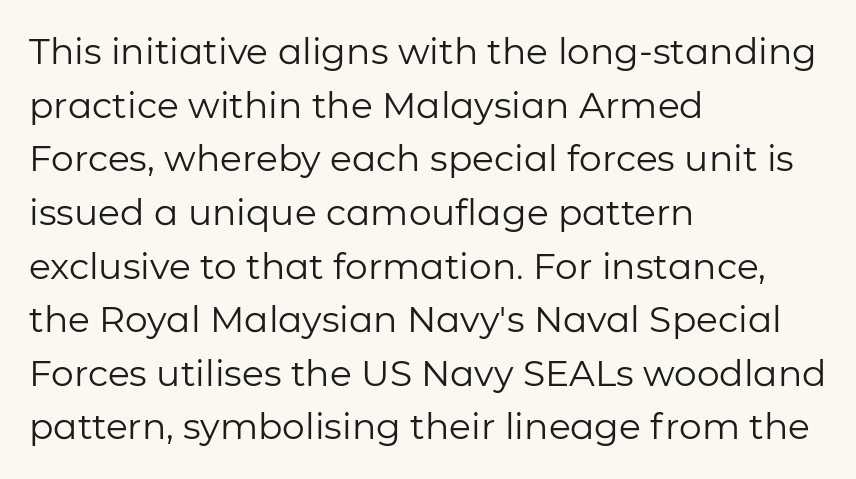
Q: Is the text bold? A: No.
Q: Is the text italic (slanted)? A: No, it is upright.
Q: Is the typeface a serif or a sans-serif typeface? A: Sans-serif.
Q: Is the text underlined? A: No.
Q: How is the paragraph aligned? A: Left-aligned.
Q: Is the spacing between letters normal or unusually wide? A: Normal.
Q: Is the spacing between lines tight, normal or loose? A: Normal.
Q: Width (condensed, normal, or wide)? A: Normal.
Q: Stroke contrast? A: Low.
Q: x-height? A: Medium.
Q: Monospaced? A: No.
